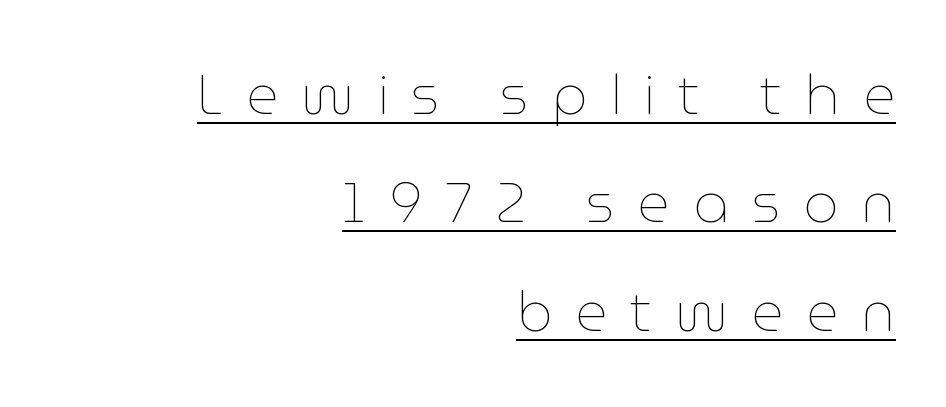
Q: Is the text bold? A: No.
Q: Is the text italic (slanted)? A: No, it is upright.
Q: Is the text underlined? A: Yes.
Q: How is the paragraph aligned? A: Right-aligned.
Q: Is the spacing between letters normal or unusually wide? A: Unusually wide.
Q: Is the spacing between lines tight, normal or loose? A: Loose.
Q: Width (condensed, normal, or wide)? A: Normal.
Q: Stroke contrast? A: Low.
Q: x-height? A: Medium.
Q: Monospaced? A: No.
